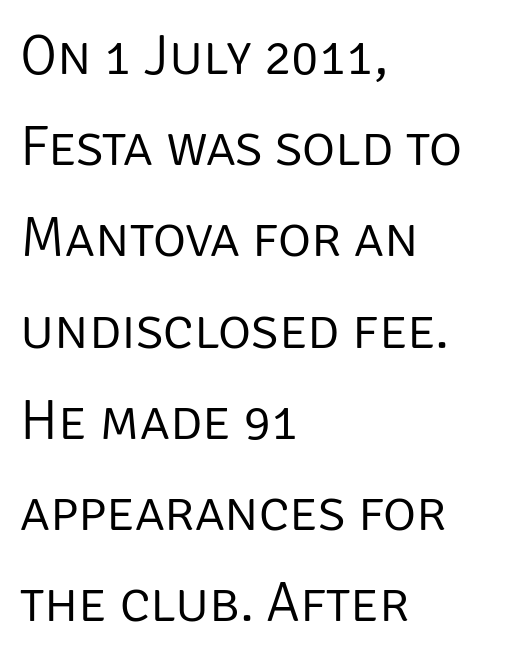
Q: Is the text bold? A: No.
Q: Is the text italic (slanted)? A: No, it is upright.
Q: Is the typeface a serif or a sans-serif typeface? A: Sans-serif.
Q: Is the text underlined? A: No.
Q: How is the paragraph aligned? A: Left-aligned.
Q: Is the spacing between letters normal or unusually wide? A: Normal.
Q: Is the spacing between lines tight, normal or loose? A: Normal.
Q: Width (condensed, normal, or wide)? A: Normal.
Q: Stroke contrast? A: Low.
Q: x-height? A: Large.
Q: Monospaced? A: No.
